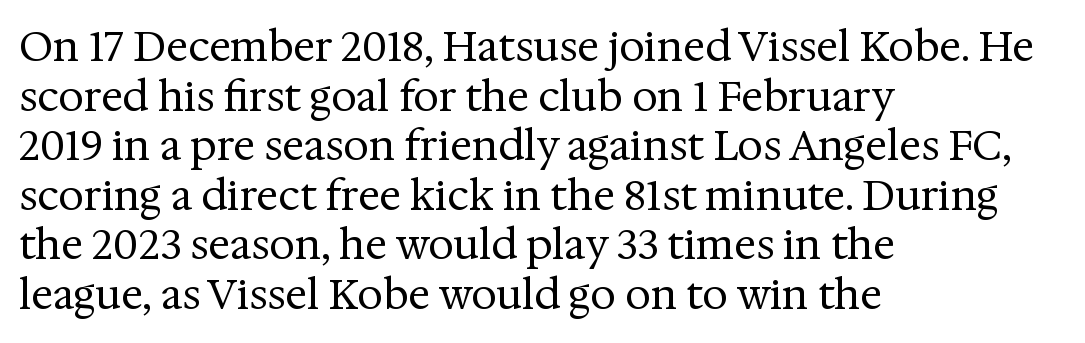
Q: Is the text bold? A: No.
Q: Is the text italic (slanted)? A: No, it is upright.
Q: Is the typeface a serif or a sans-serif typeface? A: Serif.
Q: Is the text underlined? A: No.
Q: How is the paragraph aligned? A: Left-aligned.
Q: Is the spacing between letters normal or unusually wide? A: Normal.
Q: Width (condensed, normal, or wide)? A: Normal.
Q: Stroke contrast? A: Medium.
Q: x-height? A: Medium.
Q: Monospaced? A: No.
